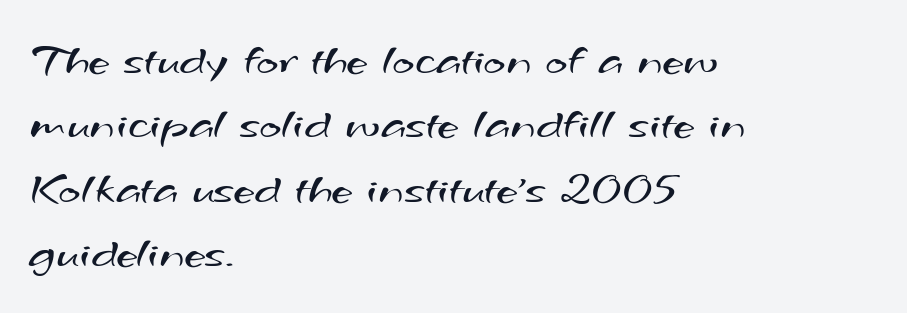
Proportional: the letters do not fall into vertical columns. Stroke terminals: plain, sans-serif. Short and long lines alike share a common starting point at left. Has an underline been added? It has not. Reading down the column, the eye jumps a familiar distance to each next line.
